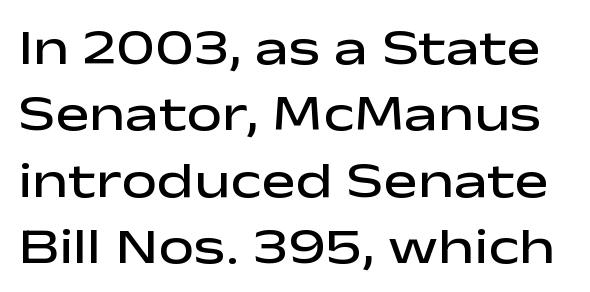
Q: Is the text bold? A: Semi-bold.
Q: Is the text italic (slanted)? A: No, it is upright.
Q: Is the typeface a serif or a sans-serif typeface? A: Sans-serif.
Q: Is the text underlined? A: No.
Q: Is the spacing between letters normal or unusually wide? A: Normal.
Q: Is the spacing between lines tight, normal or loose? A: Normal.
Q: Width (condensed, normal, or wide)? A: Wide.
Q: Stroke contrast? A: Low.
Q: x-height? A: Medium.
Q: Monospaced? A: No.
